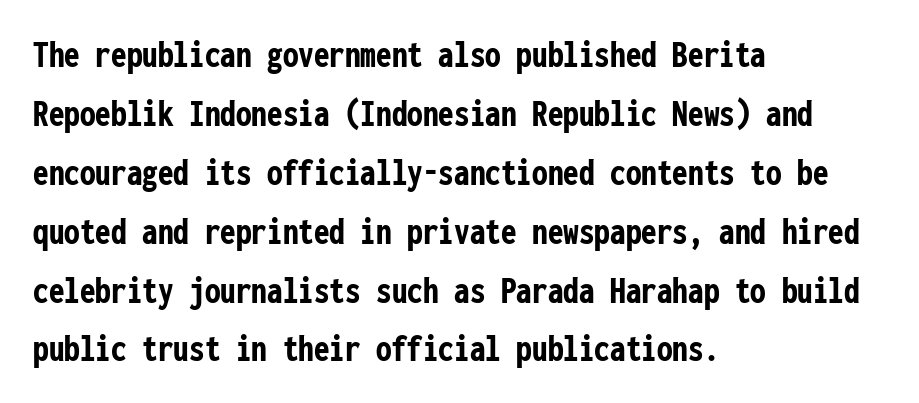
Q: Is the text bold? A: Yes.
Q: Is the text italic (slanted)? A: No, it is upright.
Q: Is the typeface a serif or a sans-serif typeface? A: Sans-serif.
Q: Is the text underlined? A: No.
Q: How is the paragraph aligned? A: Left-aligned.
Q: Is the spacing between letters normal or unusually wide? A: Normal.
Q: Is the spacing between lines tight, normal or loose? A: Normal.
Q: Width (condensed, normal, or wide)? A: Condensed.
Q: Stroke contrast? A: Low.
Q: x-height? A: Medium.
Q: Monospaced? A: Yes.
